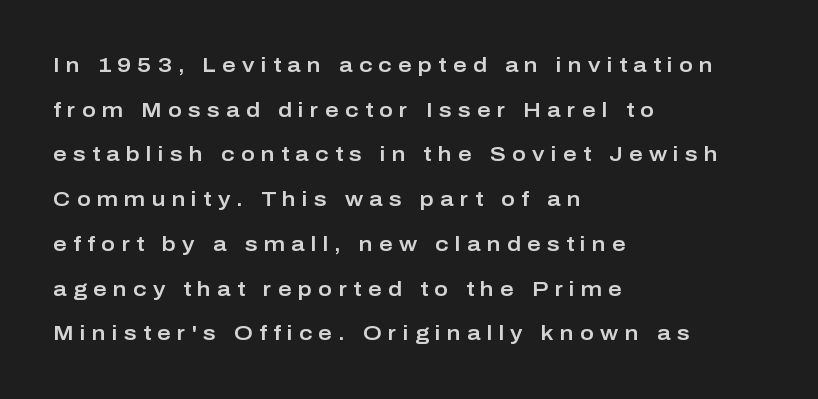
Students, observe: this is what heavily led, spacious text looks like. The lettering holds an erect, upright posture throughout. A typesetter would call this heavily tracked-out type. Plain, unruled lines of type. These lines stack with their left ends in a neat column.
